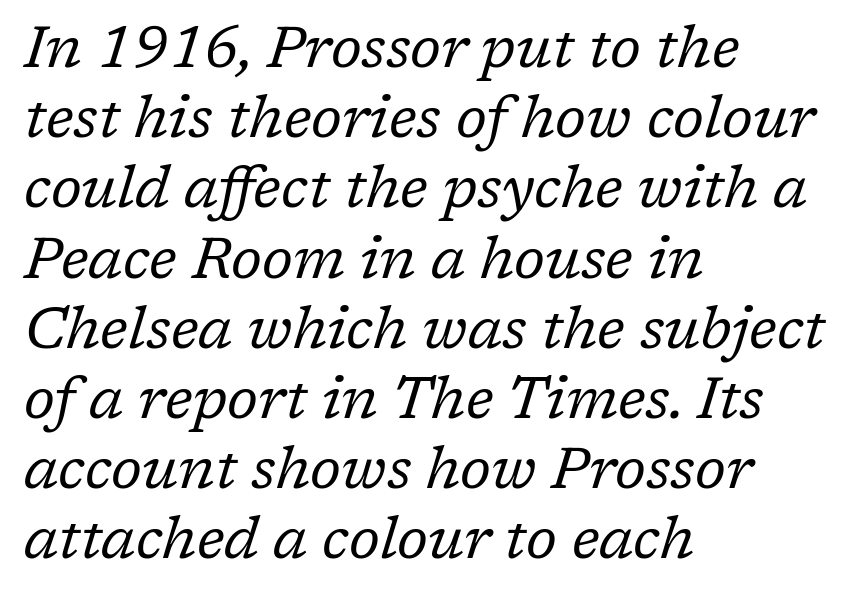
Q: Is the text bold? A: No.
Q: Is the text italic (slanted)? A: Yes, it leans right by about 17 degrees.
Q: Is the typeface a serif or a sans-serif typeface? A: Serif.
Q: Is the text underlined? A: No.
Q: How is the paragraph aligned? A: Left-aligned.
Q: Is the spacing between letters normal or unusually wide? A: Normal.
Q: Width (condensed, normal, or wide)? A: Normal.
Q: Stroke contrast? A: Low.
Q: x-height? A: Medium.
Q: Monospaced? A: No.
